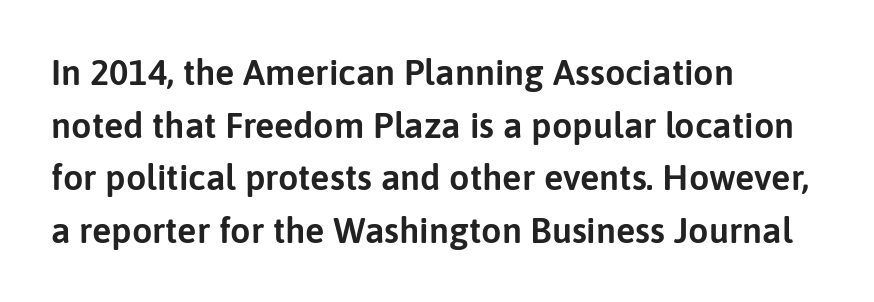
Q: Is the text italic (slanted)? A: No, it is upright.
Q: Is the typeface a serif or a sans-serif typeface? A: Sans-serif.
Q: Is the text underlined? A: No.
Q: How is the paragraph aligned? A: Left-aligned.
Q: Is the spacing between letters normal or unusually wide? A: Normal.
Q: Is the spacing between lines tight, normal or loose? A: Normal.
Q: Width (condensed, normal, or wide)? A: Normal.
Q: Stroke contrast? A: Low.
Q: x-height? A: Medium.
Q: Monospaced? A: No.
